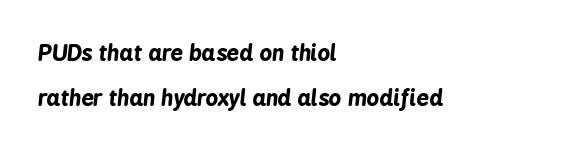
{"italic": "yes", "lean": "right", "slant_degrees": 6, "bold": "yes", "underline": "no", "align": "left", "line_spacing": "loose", "line_spacing_ratio": 2.04, "letter_spacing": "normal", "letter_spacing_em": 0.0, "glyph_px": 22}
